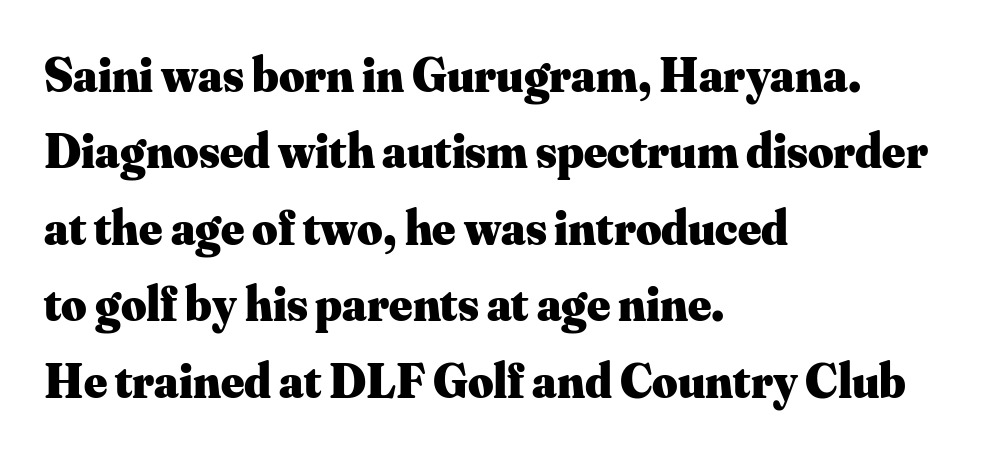
{"serif": "yes", "italic": "no", "bold": "yes", "weight": "heavy", "width": "normal", "stroke_contrast": "medium", "x_height": "small", "monospaced": "no", "underline": "no", "align": "left", "line_spacing": "normal", "line_spacing_ratio": 1.56, "letter_spacing": "normal", "letter_spacing_em": 0.0, "glyph_px": 49}
